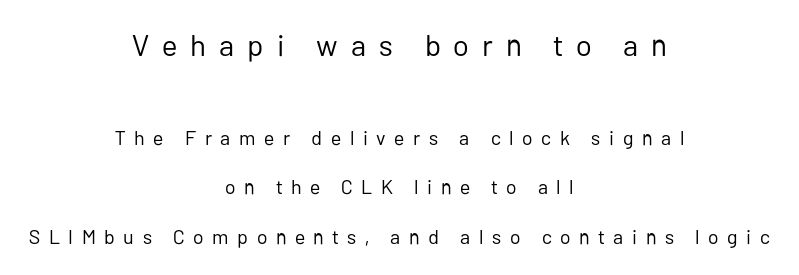
The letters look calm and open, with moderate or lighter stems. The specimen omits any rule beneath the text block's lines. Note the varied advance widths — an 'i' is clearly narrower than an 'm'. Leading is clearly above the norm, producing a sparse column.
